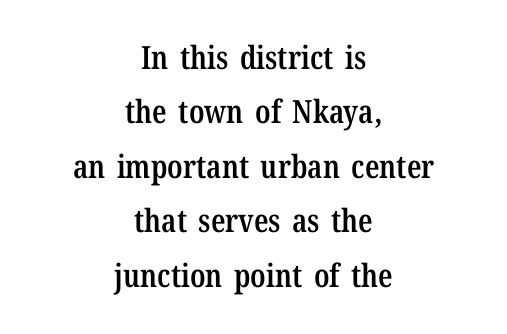
Q: Is the text bold? A: Semi-bold.
Q: Is the text italic (slanted)? A: No, it is upright.
Q: Is the typeface a serif or a sans-serif typeface? A: Serif.
Q: Is the text underlined? A: No.
Q: How is the paragraph aligned? A: Centered.
Q: Is the spacing between letters normal or unusually wide? A: Normal.
Q: Is the spacing between lines tight, normal or loose? A: Normal.
Q: Width (condensed, normal, or wide)? A: Condensed.
Q: Stroke contrast? A: Low.
Q: x-height? A: Medium.
Q: Monospaced? A: No.
